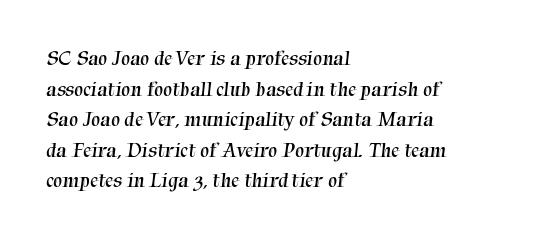
{"bold": "no", "underline": "no", "align": "left", "line_spacing": "normal", "line_spacing_ratio": 1.53, "letter_spacing": "normal", "letter_spacing_em": 0.0, "glyph_px": 20}
